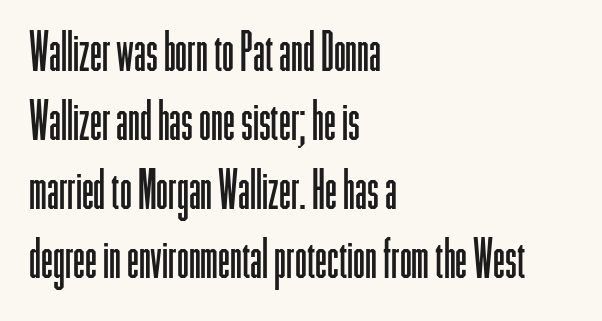
{"serif": "no", "italic": "no", "bold": "no", "weight": "light", "width": "condensed", "stroke_contrast": "low", "x_height": "medium", "monospaced": "no", "underline": "no", "align": "left", "line_spacing": "normal", "line_spacing_ratio": 1.28, "letter_spacing": "normal", "letter_spacing_em": 0.0, "glyph_px": 54}
